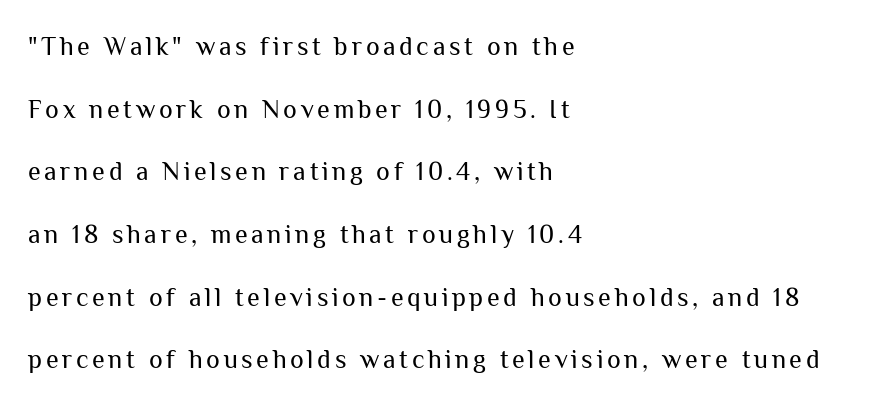
Q: Is the text bold? A: No.
Q: Is the text italic (slanted)? A: No, it is upright.
Q: Is the text underlined? A: No.
Q: How is the paragraph aligned? A: Left-aligned.
Q: Is the spacing between lines tight, normal or loose? A: Loose.
